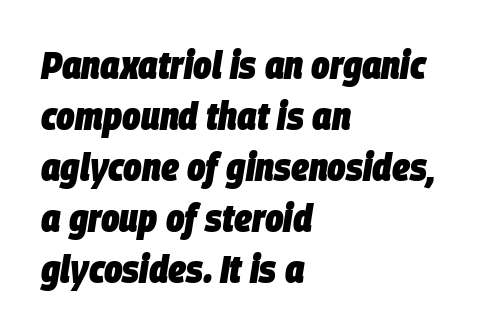
The image shows 39 px heavy, condensed type, italic (leaning right); set left-aligned, normal line spacing (1.31x), normal letter spacing, not underlined; low stroke contrast and a large x-height.
